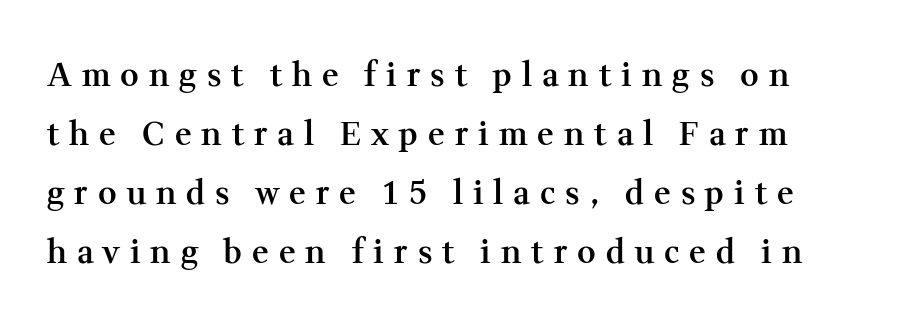
Q: Is the text bold? A: Semi-bold.
Q: Is the text italic (slanted)? A: No, it is upright.
Q: Is the typeface a serif or a sans-serif typeface? A: Serif.
Q: Is the text underlined? A: No.
Q: Is the spacing between letters normal or unusually wide? A: Unusually wide.
Q: Width (condensed, normal, or wide)? A: Normal.
Q: Stroke contrast? A: Medium.
Q: x-height? A: Medium.
Q: Monospaced? A: No.
